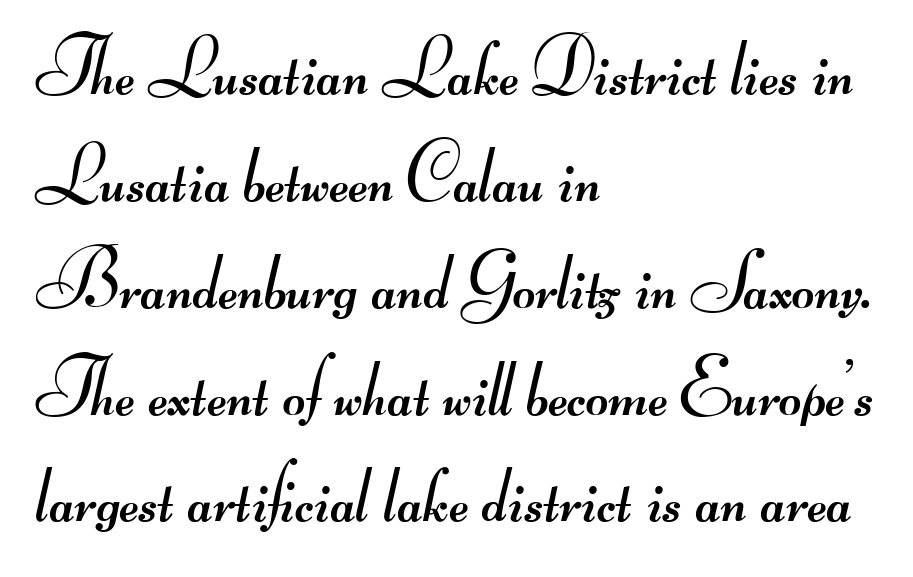
{"serif": "no", "bold": "no", "weight": "regular", "width": "wide", "stroke_contrast": "medium", "monospaced": "no", "underline": "no", "align": "left", "line_spacing": "normal", "line_spacing_ratio": 1.37, "letter_spacing": "normal", "letter_spacing_em": 0.0, "glyph_px": 78}
